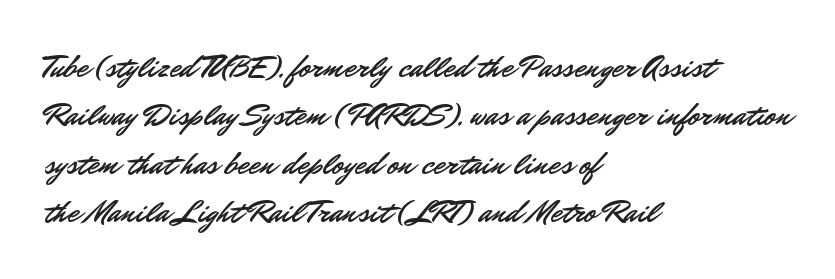
This rendering features lettering with no underline. Spacing verdict: proportional, widths tailored to each character. You can tell from the bare stems that sans-serif type was used. Honestly, the row spacing looks completely unremarkable. A classic flush-left, rag-right setting is used for this passage.
